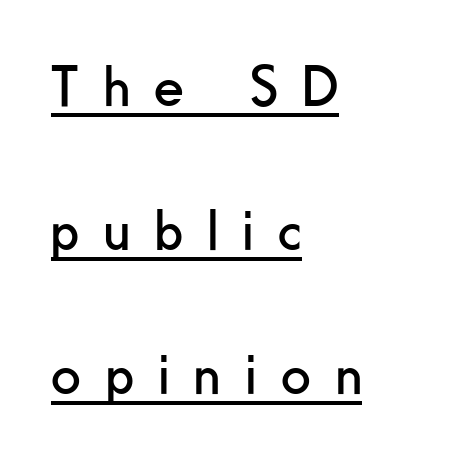
Q: Is the text bold? A: No.
Q: Is the text italic (slanted)? A: No, it is upright.
Q: Is the typeface a serif or a sans-serif typeface? A: Sans-serif.
Q: Is the text underlined? A: Yes.
Q: How is the paragraph aligned? A: Left-aligned.
Q: Is the spacing between letters normal or unusually wide? A: Unusually wide.
Q: Is the spacing between lines tight, normal or loose? A: Loose.
Q: Width (condensed, normal, or wide)? A: Condensed.
Q: Stroke contrast? A: Low.
Q: x-height? A: Small.
Q: Monospaced? A: No.
